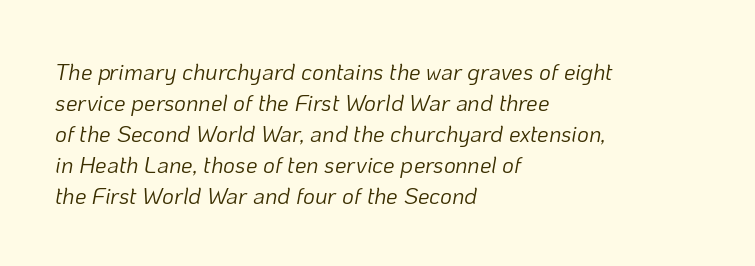
Q: Is the text bold? A: No.
Q: Is the text italic (slanted)? A: Yes, it leans right by about 10 degrees.
Q: Is the text underlined? A: No.
Q: How is the paragraph aligned? A: Left-aligned.
Q: Is the spacing between letters normal or unusually wide? A: Normal.
Q: Is the spacing between lines tight, normal or loose? A: Normal.
